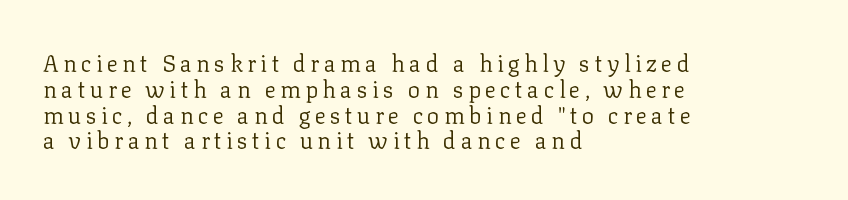
The passage shown stacks its lines with hardly any gap. Line beginnings align vertically; line endings do not. Rendered with straight, roman letterforms. Letters have the restrained weight of plain body copy at most.
